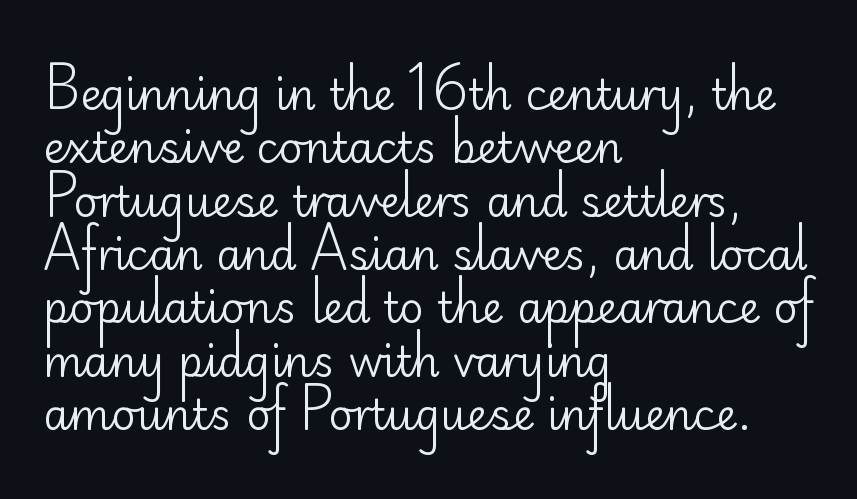
{"serif": "no", "italic": "no", "bold": "no", "weight": "regular", "width": "normal", "stroke_contrast": "low", "x_height": "small", "monospaced": "no", "underline": "no", "align": "left", "line_spacing": "normal", "line_spacing_ratio": 1.27, "letter_spacing": "normal", "letter_spacing_em": 0.0, "glyph_px": 42}
